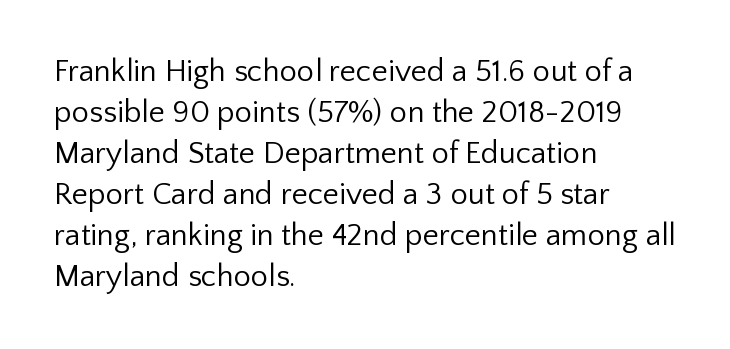
Vertical stems look standard width or narrower in stroke. Spacing verdict: proportional, widths tailored to each character. What stands out about the letter spacing? Nothing — it is the standard amount. This rendering employs a face without finishing strokes, i.e., a sans-serif. The string is rendered with underlining switched off.
